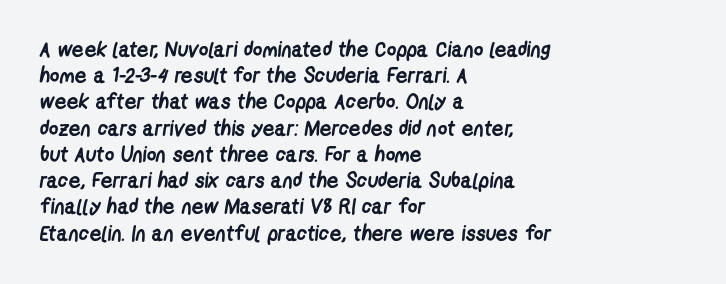
In CSS terms this would be text-align: left. Here the glyphs are tracked normally, forming tight word shapes. The zone under the glyphs is completely vacant. How would I describe the line gaps? Plain and ordinary. On the weight axis this lands at bold, roughly 700.
